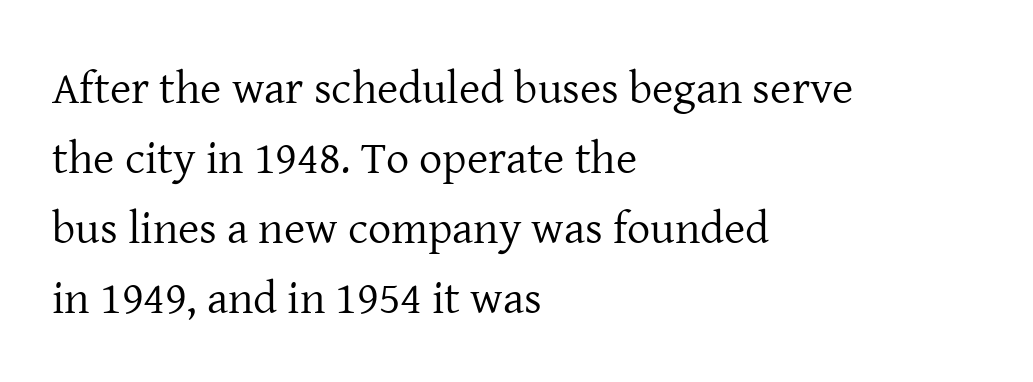
Q: Is the text bold? A: No.
Q: Is the text italic (slanted)? A: No, it is upright.
Q: Is the typeface a serif or a sans-serif typeface? A: Serif.
Q: Is the text underlined? A: No.
Q: How is the paragraph aligned? A: Left-aligned.
Q: Is the spacing between letters normal or unusually wide? A: Normal.
Q: Is the spacing between lines tight, normal or loose? A: Normal.
Q: Width (condensed, normal, or wide)? A: Normal.
Q: Stroke contrast? A: Low.
Q: x-height? A: Medium.
Q: Monospaced? A: No.
